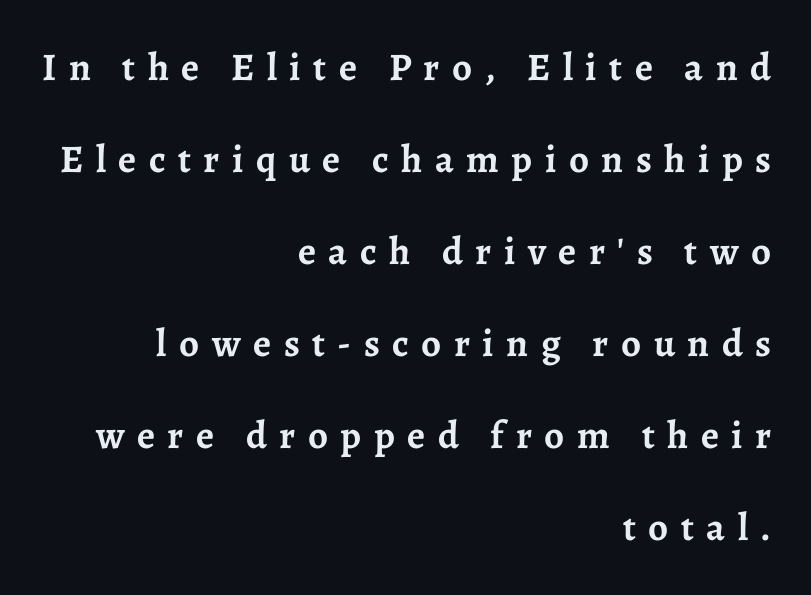
The image shows 39 px semibold serif type, upright; set right-aligned, loose line spacing (2.36x), unusually wide letter spacing (+0.32 em), not underlined; low stroke contrast and a medium x-height.
